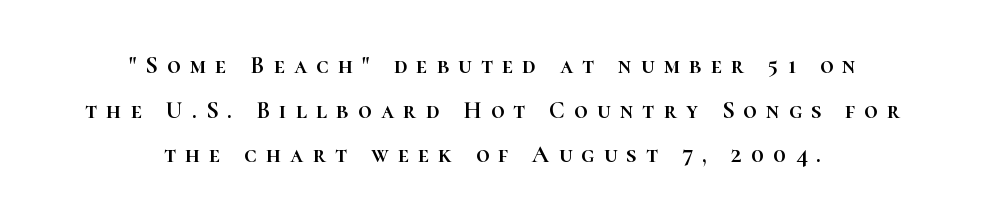
The image shows 24 px text type, upright; set centered, line spacing 1.86x, unusually wide letter spacing (+0.38 em), not underlined.
